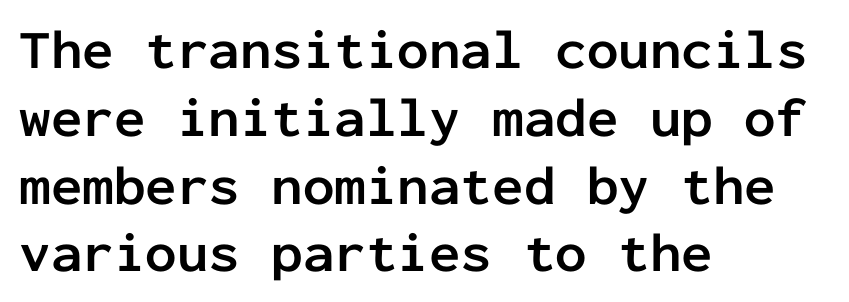
These lines are rendered in a fixed-pitch font. No extra tracking has been applied to these lines. The lettering holds an erect, upright posture throughout. This is heavy type, rendered in bold. The face used here is a sans, in the tradition of grotesques and geometrics. The passage shown is not underscored anywhere.
